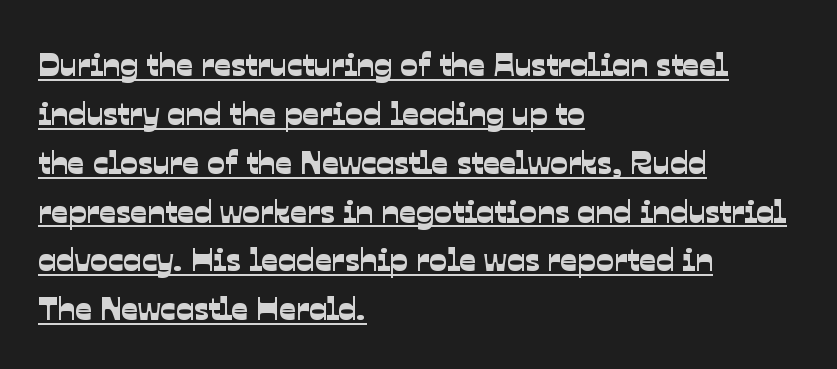
{"serif": "no", "width": "normal", "stroke_contrast": "low", "x_height": "medium", "monospaced": "no", "underline": "yes", "align": "left", "line_spacing": "normal", "line_spacing_ratio": 1.48, "letter_spacing": "normal", "letter_spacing_em": 0.0, "glyph_px": 33}
